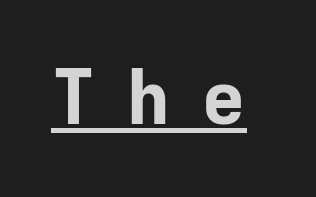
{"serif": "no", "italic": "no", "bold": "yes", "weight": "bold", "width": "normal", "stroke_contrast": "low", "x_height": "medium", "monospaced": "yes", "underline": "yes", "letter_spacing": "wide", "letter_spacing_em": 0.4, "glyph_px": 75}
